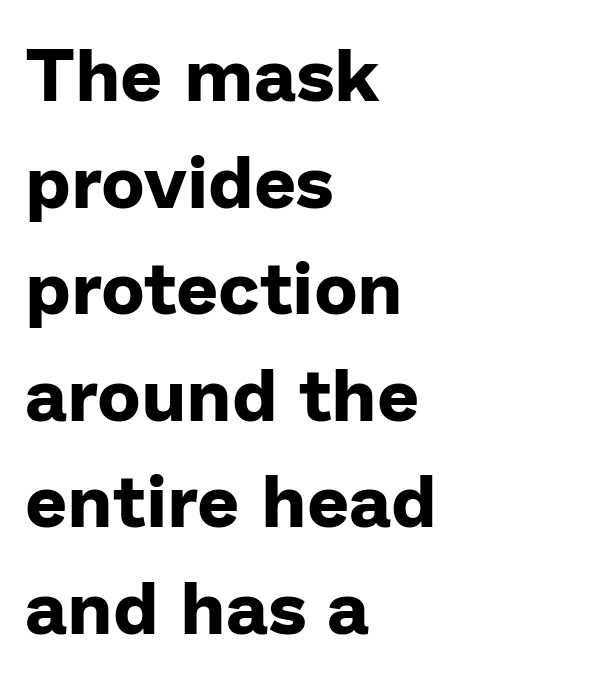
You'd pick this weight for a headline — it's a proper bold. Letter spacing: default. Casual observation: everything's shoved over to the left. These lines were composed using upright roman letters.
